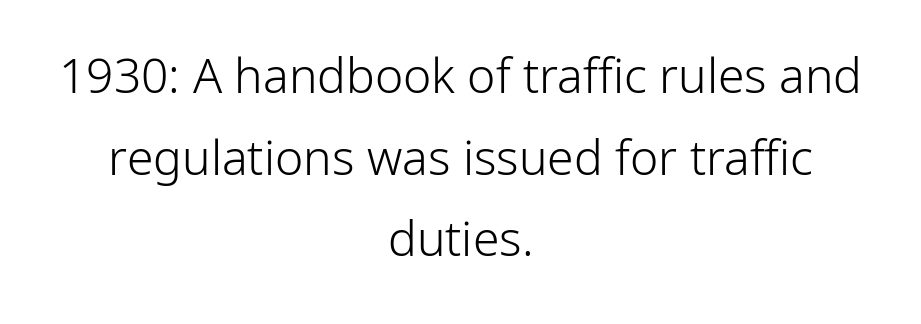
{"serif": "no", "italic": "no", "bold": "no", "weight": "light", "width": "normal", "stroke_contrast": "low", "x_height": "medium", "monospaced": "no", "underline": "no", "align": "center", "line_spacing": "normal", "line_spacing_ratio": 1.7, "letter_spacing": "normal", "letter_spacing_em": 0.0, "glyph_px": 48}
